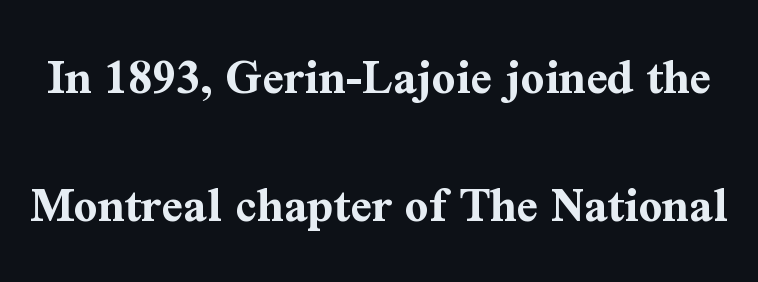
Q: Is the text bold? A: Yes.
Q: Is the text italic (slanted)? A: No, it is upright.
Q: Is the typeface a serif or a sans-serif typeface? A: Serif.
Q: Is the text underlined? A: No.
Q: Is the spacing between letters normal or unusually wide? A: Normal.
Q: Is the spacing between lines tight, normal or loose? A: Loose.
Q: Width (condensed, normal, or wide)? A: Normal.
Q: Stroke contrast? A: Medium.
Q: x-height? A: Medium.
Q: Monospaced? A: No.
